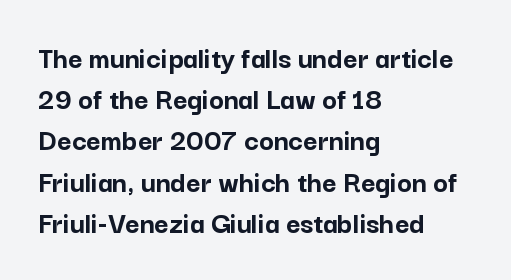
Q: Is the text bold? A: Yes.
Q: Is the text italic (slanted)? A: No, it is upright.
Q: Is the typeface a serif or a sans-serif typeface? A: Sans-serif.
Q: Is the text underlined? A: No.
Q: How is the paragraph aligned? A: Left-aligned.
Q: Is the spacing between letters normal or unusually wide? A: Normal.
Q: Is the spacing between lines tight, normal or loose? A: Normal.
Q: Width (condensed, normal, or wide)? A: Normal.
Q: Stroke contrast? A: Low.
Q: x-height? A: Medium.
Q: Monospaced? A: No.
